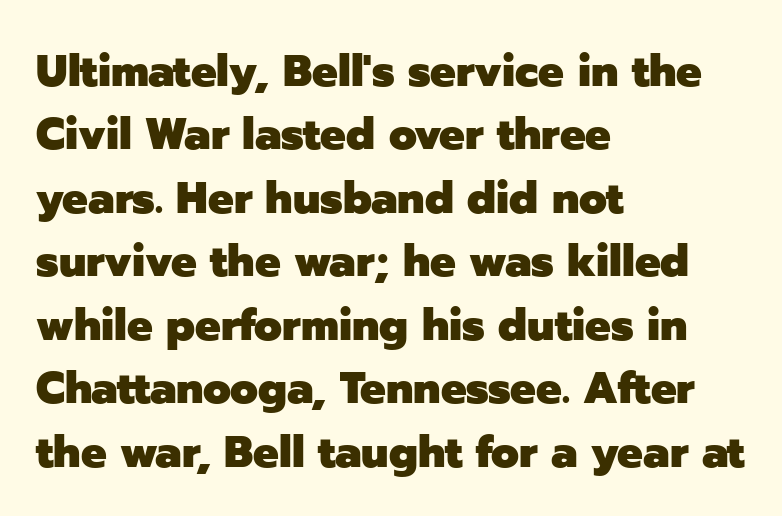
{"serif": "no", "italic": "no", "bold": "yes", "weight": "heavy", "width": "normal", "stroke_contrast": "low", "x_height": "medium", "monospaced": "no", "underline": "no", "align": "left", "line_spacing": "normal", "line_spacing_ratio": 1.41, "letter_spacing": "normal", "letter_spacing_em": 0.0, "glyph_px": 45}
